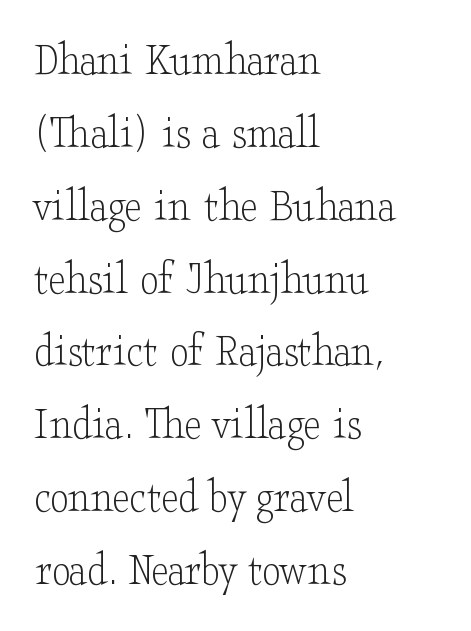
The image shows 47 px light, wide serif type, upright; set left-aligned, normal line spacing (1.55x), normal letter spacing, not underlined; low stroke contrast and a small x-height.
